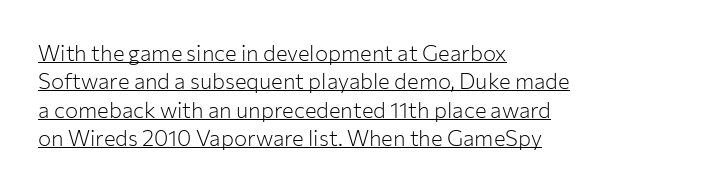
Q: Is the text bold? A: No.
Q: Is the text italic (slanted)? A: No, it is upright.
Q: Is the text underlined? A: Yes.
Q: How is the paragraph aligned? A: Left-aligned.
Q: Is the spacing between letters normal or unusually wide? A: Normal.
Q: Is the spacing between lines tight, normal or loose? A: Normal.
